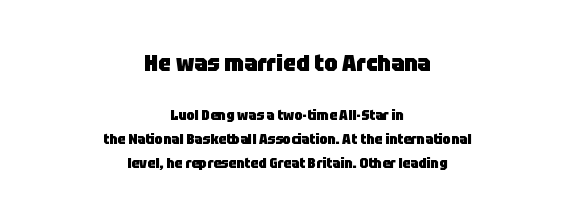
{"italic": "no", "bold": "yes", "underline": "no", "align": "center", "line_spacing_ratio": 1.72, "letter_spacing": "normal", "letter_spacing_em": 0.0, "larger_block": "first", "size_ratio": 1.64, "glyph_px": 23}
